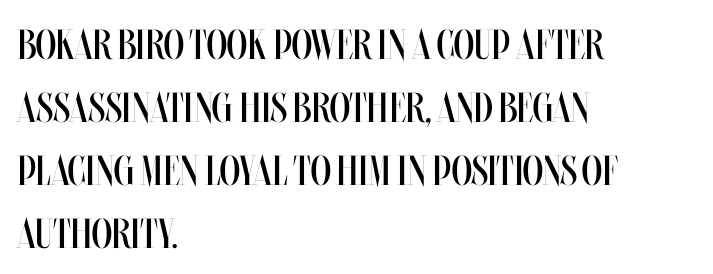
The image shows 42 px regular-weight, condensed type, upright; set left-aligned, normal line spacing (1.5x), normal letter spacing, not underlined; medium stroke contrast and a large x-height.
